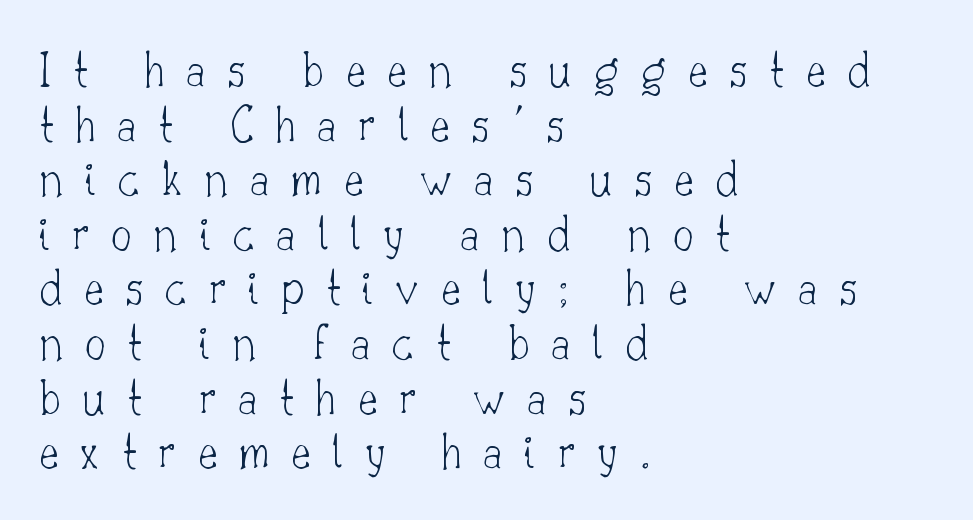
Whoever set this chose condensed vertical rhythm over breathing room. Italic: no, the glyphs are upright roman. The letters advance in unequal steps, a hallmark of proportional type. Typographically, this falls in the serif category.
